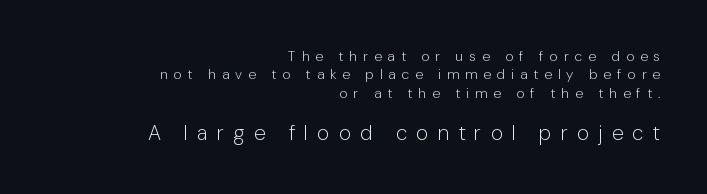
{"italic": "no", "bold": "no", "underline": "no", "align": "right", "line_spacing": "normal", "line_spacing_ratio": 1.31, "letter_spacing": "wide", "letter_spacing_em": 0.43, "larger_block": "second", "size_ratio": 1.5, "glyph_px": 21}
